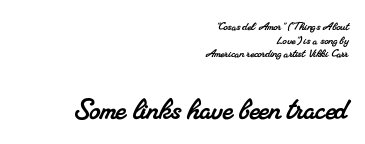
Q: Is the typeface a serif or a sans-serif typeface? A: Serif.
Q: Is the text underlined? A: No.
Q: How is the paragraph aligned? A: Right-aligned.
Q: Is the spacing between letters normal or unusually wide? A: Normal.
Q: Is the spacing between lines tight, normal or loose? A: Tight.
Q: Which block of text is set in a larger size, the first (top) or the second (bottom)? A: The second (bottom) one.
Q: Width (condensed, normal, or wide)? A: Normal.
Q: Stroke contrast? A: Medium.
Q: x-height? A: Small.
Q: Monospaced? A: No.
